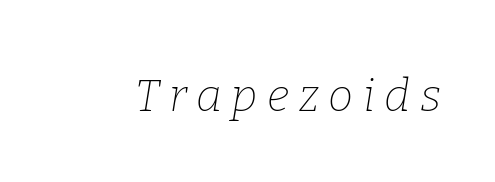
Q: Is the text bold? A: No.
Q: Is the text italic (slanted)? A: Yes, it leans right by about 9 degrees.
Q: Is the typeface a serif or a sans-serif typeface? A: Serif.
Q: Is the text underlined? A: No.
Q: Is the spacing between letters normal or unusually wide? A: Unusually wide.
Q: Width (condensed, normal, or wide)? A: Normal.
Q: Stroke contrast? A: Low.
Q: x-height? A: Medium.
Q: Monospaced? A: No.
